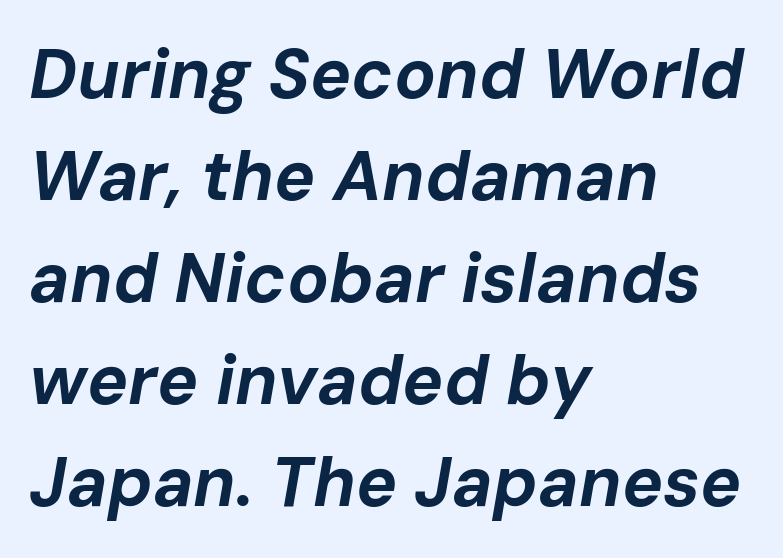
The image shows 69 px bold type, italic (leaning right); set left-aligned, normal line spacing (1.48x), normal letter spacing, not underlined; low stroke contrast and a medium x-height.
